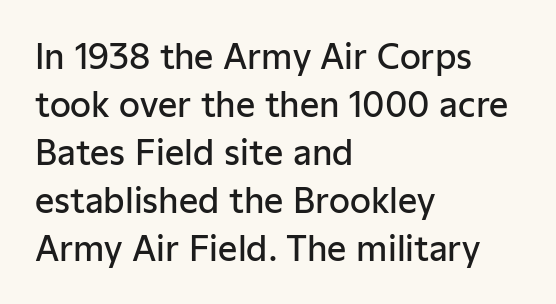
The image shows 34 px semibold sans-serif type, upright; set left-aligned, normal line spacing (1.41x), normal letter spacing, not underlined; low stroke contrast and a medium x-height.
